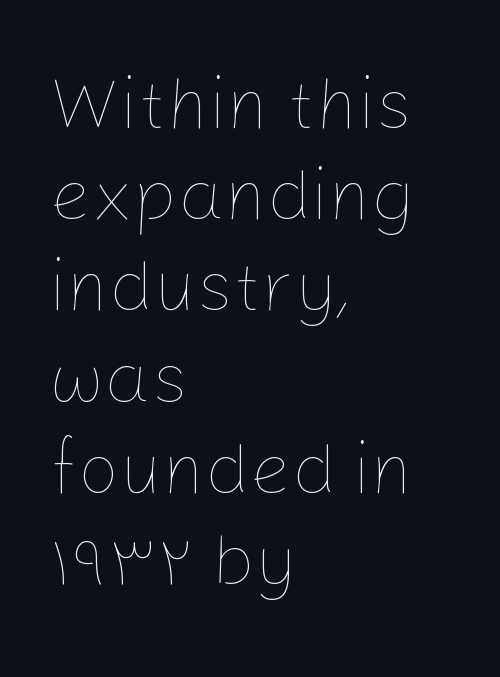
The image shows 73 px thin type, upright; set left-aligned, normal line spacing (1.25x), normal letter spacing, not underlined; low stroke contrast and a medium x-height.
